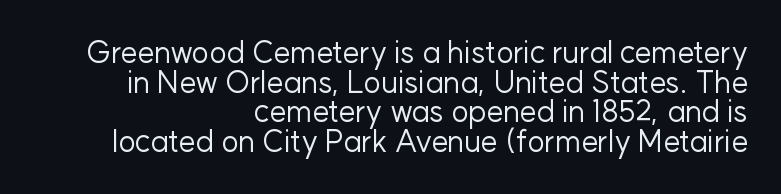
Q: Is the text bold? A: No.
Q: Is the text italic (slanted)? A: No, it is upright.
Q: Is the typeface a serif or a sans-serif typeface? A: Sans-serif.
Q: Is the text underlined? A: No.
Q: How is the paragraph aligned? A: Right-aligned.
Q: Is the spacing between letters normal or unusually wide? A: Normal.
Q: Is the spacing between lines tight, normal or loose? A: Tight.
Q: Width (condensed, normal, or wide)? A: Normal.
Q: Stroke contrast? A: Low.
Q: x-height? A: Medium.
Q: Monospaced? A: No.
